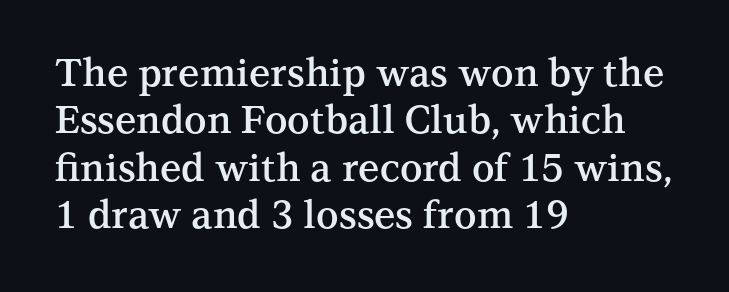
Q: Is the text bold? A: Semi-bold.
Q: Is the text italic (slanted)? A: No, it is upright.
Q: Is the typeface a serif or a sans-serif typeface? A: Serif.
Q: Is the text underlined? A: No.
Q: How is the paragraph aligned? A: Left-aligned.
Q: Is the spacing between letters normal or unusually wide? A: Normal.
Q: Is the spacing between lines tight, normal or loose? A: Normal.
Q: Width (condensed, normal, or wide)? A: Normal.
Q: Stroke contrast? A: Medium.
Q: x-height? A: Medium.
Q: Monospaced? A: No.
